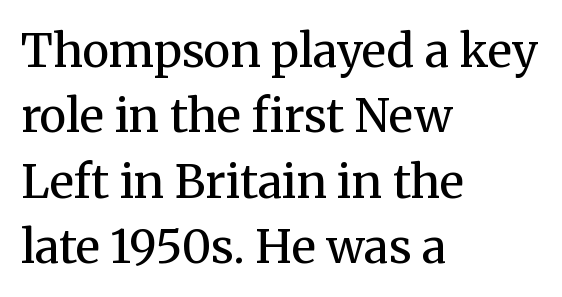
The image shows 46 px regular-weight serif type, upright; set left-aligned, normal line spacing (1.42x), normal letter spacing, not underlined; medium stroke contrast and a medium x-height.
